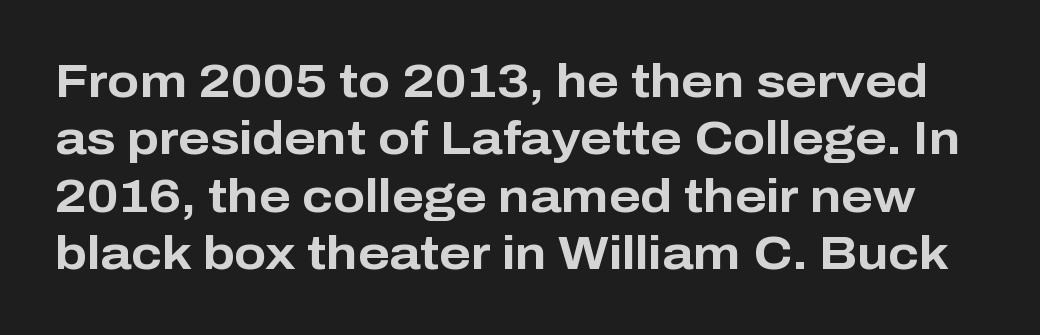
Note the varied advance widths — an 'i' is clearly narrower than an 'm'. Bold? Absolutely — the strokes are thick and heavy. No extra tracking has been applied to these lines. Rule under the text: the space is simply empty. This sample uses a sans-serif face.
